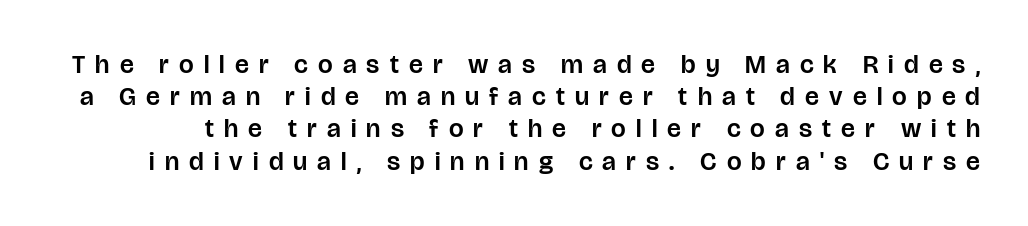
Q: Is the text italic (slanted)? A: No, it is upright.
Q: Is the text underlined? A: No.
Q: Is the spacing between letters normal or unusually wide? A: Unusually wide.
